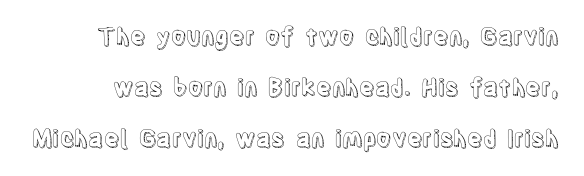
No italicization has been applied; the sample stays upright. Does the leading feel generous? Absolutely, it's lavish. Inter-character spacing is left at the font's built-in metrics. Words float on clear page, feet unadorned.
